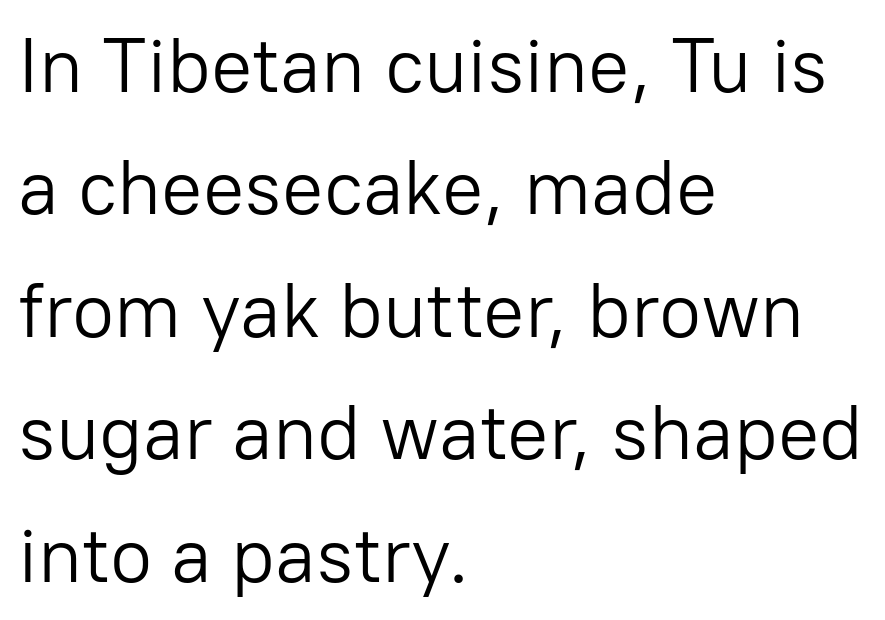
This is the regular roman posture of the typeface. Observe the ordinary spacing: letters are neighbours, not strangers. Leading: standard. Has an underline been added? It has not. Is the stroke heavy? The answer is a plain regular-or-lighter.
